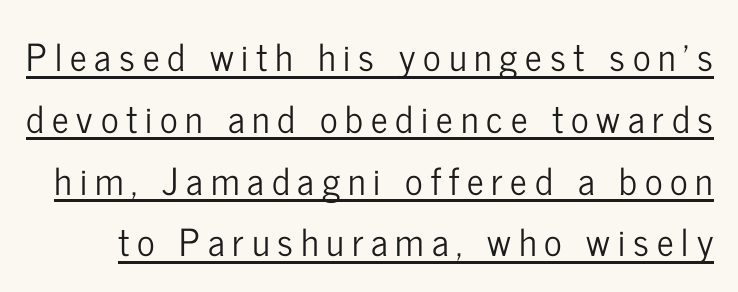
Varying glyph widths throughout — classic text-font behaviour. A typesetter would call this leading conventional body-copy spacing. Stroke terminals: plain, sans-serif. Unlike italic type, these characters show no tilt at all.
